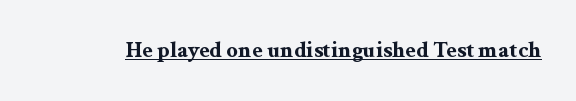
Heavy, bold letterforms. A rule runs beneath these lines of type. The type is set solid horizontally, with unmodified tracking. The lettering stays uniformly vertical, giving the passage a roman look.
